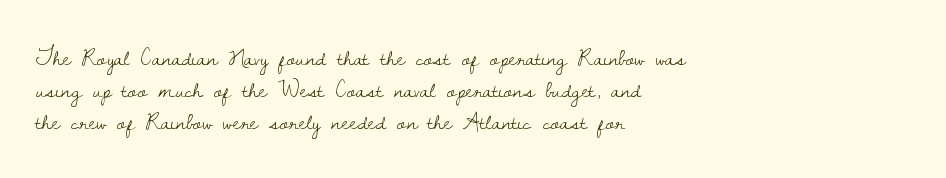
The image shows 25 px text type; set left-aligned, normal line spacing (1.28x), normal letter spacing, not underlined.
